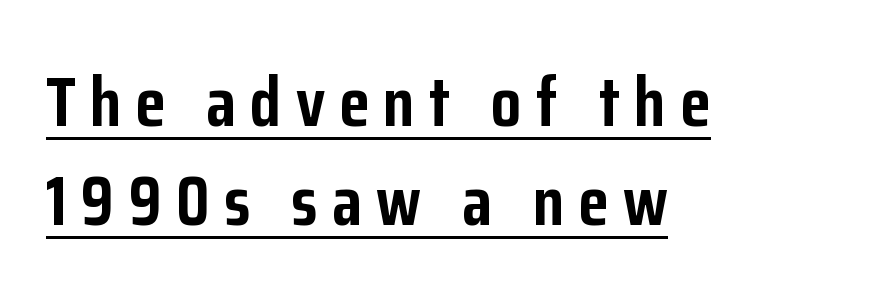
The image shows 70 px semibold, condensed sans-serif type, upright; set left-aligned, normal line spacing (1.42x), unusually wide letter spacing (+0.2 em), underlined; low stroke contrast and a medium x-height.
